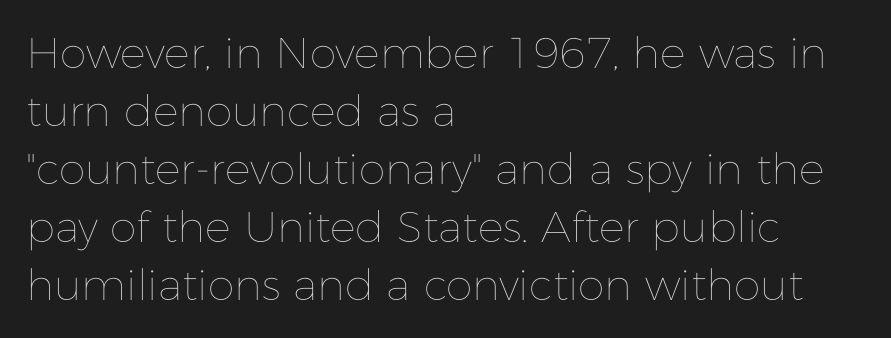
The image shows 43 px thin type, upright; set left-aligned, normal line spacing (1.35x), normal letter spacing, not underlined; low stroke contrast and a medium x-height.
